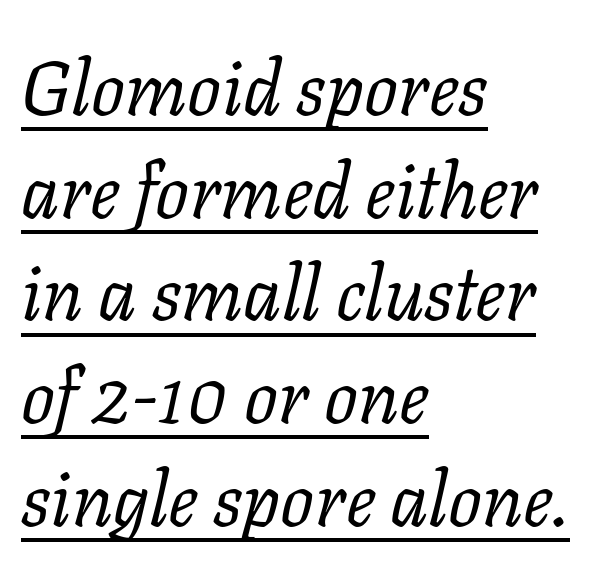
{"serif": "yes", "italic": "yes", "lean": "right", "slant_degrees": 11, "bold": "no", "weight": "regular", "width": "normal", "stroke_contrast": "low", "x_height": "medium", "monospaced": "no", "underline": "yes", "align": "left", "line_spacing": "normal", "line_spacing_ratio": 1.37, "letter_spacing": "normal", "letter_spacing_em": 0.0, "glyph_px": 75}
